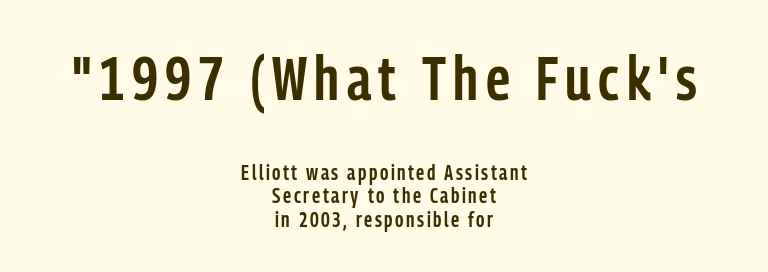
Is this a fixed-width face? No — the glyphs have proportional, varying widths. A roman cut, with each character standing at attention. The text was rendered using a sans face with plain stroke endings. Leftover space on each line is divided equally before and after the words. Typesetter's note: demi weight, one step under bold.
